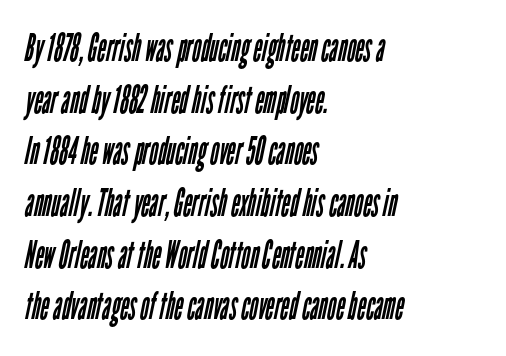
Q: Is the text bold? A: No.
Q: Is the typeface a serif or a sans-serif typeface? A: Sans-serif.
Q: Is the text underlined? A: No.
Q: How is the paragraph aligned? A: Left-aligned.
Q: Is the spacing between letters normal or unusually wide? A: Normal.
Q: Is the spacing between lines tight, normal or loose? A: Normal.
Q: Width (condensed, normal, or wide)? A: Condensed.
Q: Stroke contrast? A: Low.
Q: x-height? A: Medium.
Q: Monospaced? A: No.
